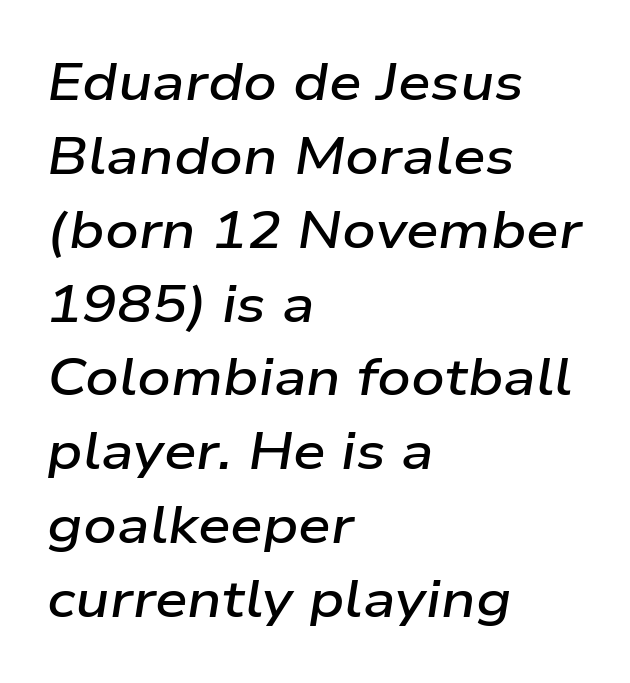
{"italic": "yes", "lean": "right", "slant_degrees": 9, "bold": "semi", "weight": "semibold", "width": "wide", "stroke_contrast": "low", "x_height": "medium", "monospaced": "no", "underline": "no", "align": "left", "line_spacing": "normal", "line_spacing_ratio": 1.42, "letter_spacing": "normal", "letter_spacing_em": 0.0, "glyph_px": 52}
